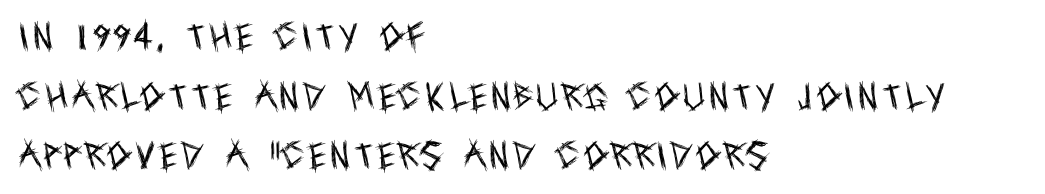
Type without underlining. Weight: in the light-to-regular range. Do the characters align in a grid? No, the font is proportional. This rendering employs a face without finishing strokes, i.e., a sans-serif. Notice the wide empty band between every row — that's loose leading. Unlike italic type, these characters show no tilt at all.
